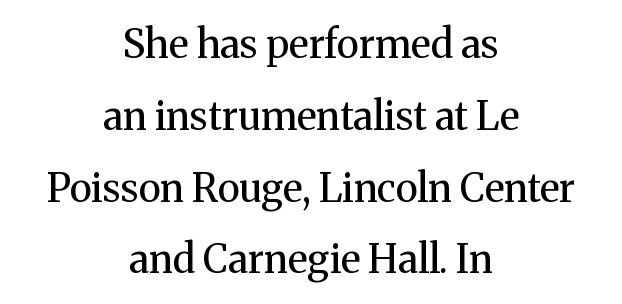
{"serif": "yes", "italic": "no", "bold": "no", "weight": "regular", "width": "normal", "stroke_contrast": "medium", "x_height": "medium", "monospaced": "no", "underline": "no", "align": "center", "line_spacing_ratio": 1.84, "letter_spacing": "normal", "letter_spacing_em": 0.0, "glyph_px": 39}
